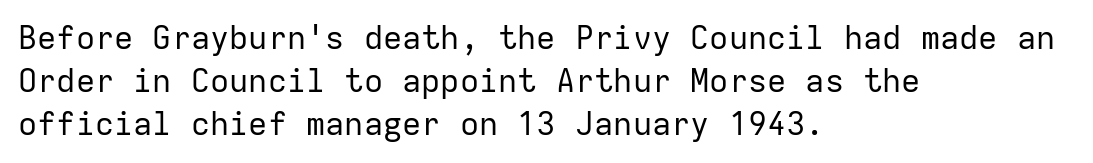
Q: Is the text bold? A: No.
Q: Is the text italic (slanted)? A: No, it is upright.
Q: Is the typeface a serif or a sans-serif typeface? A: Sans-serif.
Q: Is the text underlined? A: No.
Q: How is the paragraph aligned? A: Left-aligned.
Q: Is the spacing between letters normal or unusually wide? A: Normal.
Q: Is the spacing between lines tight, normal or loose? A: Normal.
Q: Width (condensed, normal, or wide)? A: Normal.
Q: Stroke contrast? A: Low.
Q: x-height? A: Medium.
Q: Monospaced? A: Yes.
